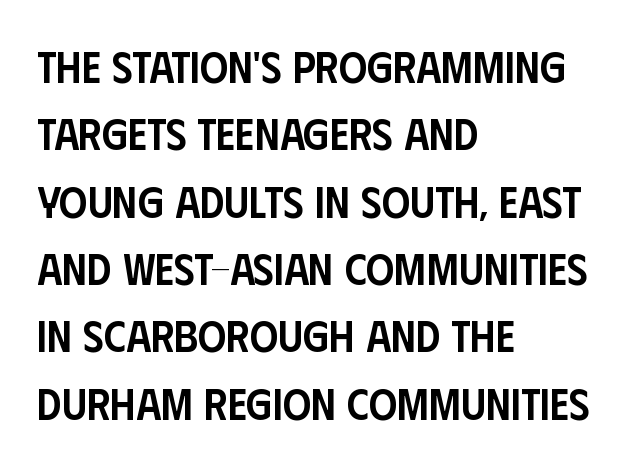
The image shows 44 px semibold, condensed sans-serif type, upright; set left-aligned, normal line spacing (1.53x), normal letter spacing, not underlined; low stroke contrast and a large x-height.
